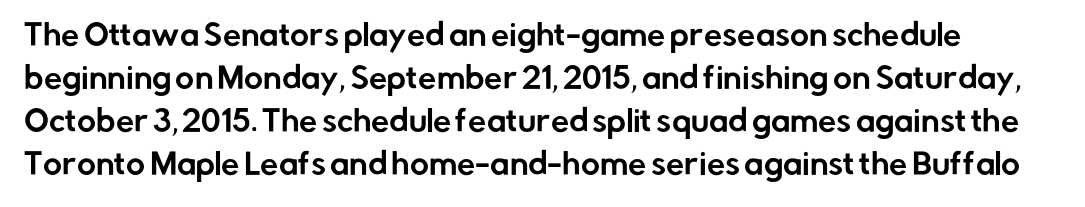
Q: Is the text italic (slanted)? A: No, it is upright.
Q: Is the typeface a serif or a sans-serif typeface? A: Sans-serif.
Q: Is the text underlined? A: No.
Q: Is the spacing between letters normal or unusually wide? A: Normal.
Q: Is the spacing between lines tight, normal or loose? A: Normal.
Q: Width (condensed, normal, or wide)? A: Normal.
Q: Stroke contrast? A: Low.
Q: x-height? A: Medium.
Q: Monospaced? A: No.
